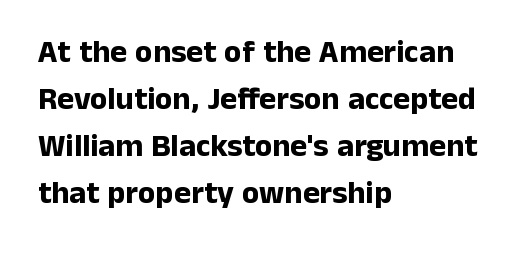
Q: Is the text bold? A: Yes.
Q: Is the text italic (slanted)? A: No, it is upright.
Q: Is the typeface a serif or a sans-serif typeface? A: Sans-serif.
Q: Is the text underlined? A: No.
Q: How is the paragraph aligned? A: Left-aligned.
Q: Is the spacing between letters normal or unusually wide? A: Normal.
Q: Is the spacing between lines tight, normal or loose? A: Normal.
Q: Width (condensed, normal, or wide)? A: Normal.
Q: Stroke contrast? A: Low.
Q: x-height? A: Medium.
Q: Monospaced? A: No.
